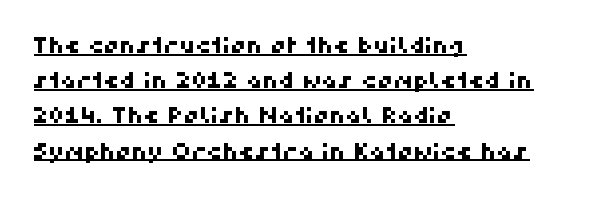
{"underline": "yes", "align": "left", "line_spacing": "normal", "line_spacing_ratio": 1.6, "letter_spacing": "normal", "letter_spacing_em": 0.0, "glyph_px": 22}
